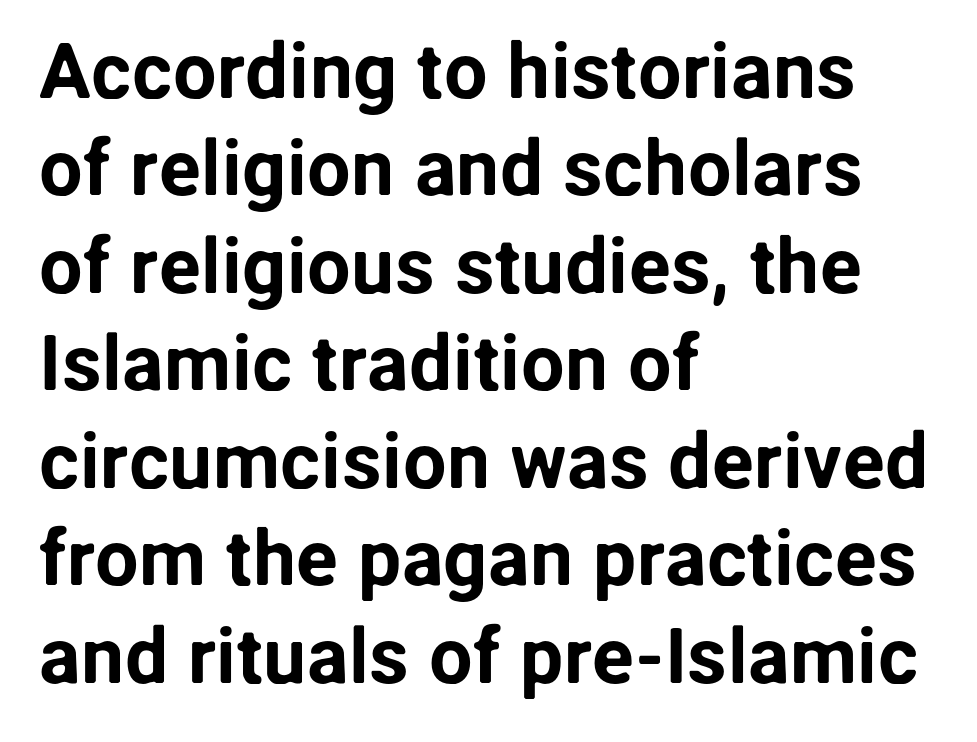
Anything drawn beneath the words? Only blank space. Every row of glyphs begins at an identical x-position on the left. This sample uses plain, unmodified letter spacing. This is roman type, the default non-slanted kind.
